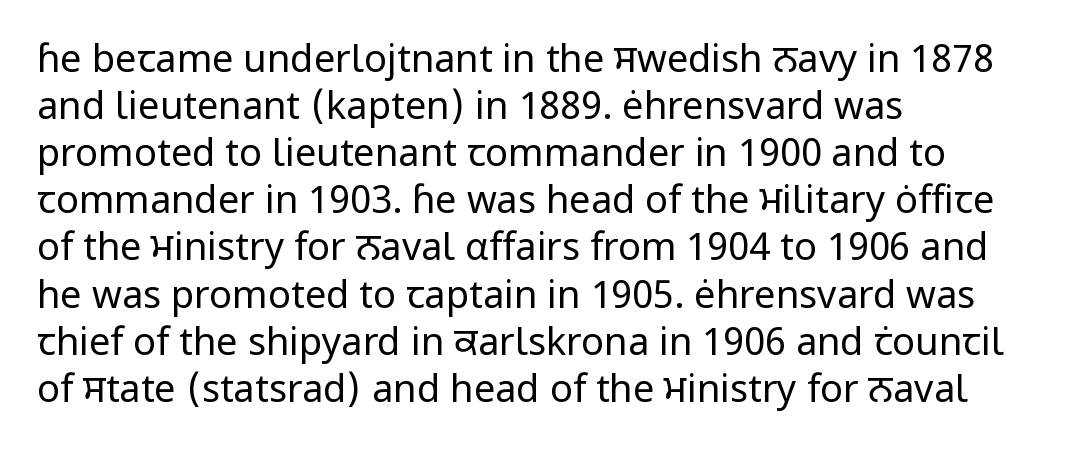
Q: Is the text bold? A: No.
Q: Is the text italic (slanted)? A: No, it is upright.
Q: Is the typeface a serif or a sans-serif typeface? A: Sans-serif.
Q: Is the text underlined? A: No.
Q: How is the paragraph aligned? A: Left-aligned.
Q: Is the spacing between letters normal or unusually wide? A: Normal.
Q: Width (condensed, normal, or wide)? A: Normal.
Q: Stroke contrast? A: Low.
Q: x-height? A: Medium.
Q: Monospaced? A: No.
